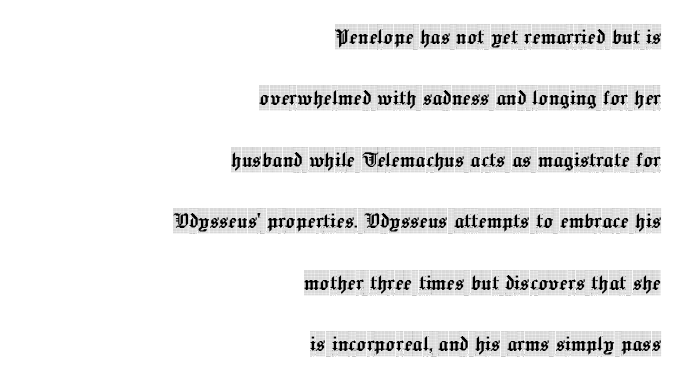
Q: Is the text italic (slanted)? A: No, it is upright.
Q: Is the text underlined? A: No.
Q: How is the paragraph aligned? A: Right-aligned.
Q: Is the spacing between letters normal or unusually wide? A: Normal.
Q: Is the spacing between lines tight, normal or loose? A: Loose.
